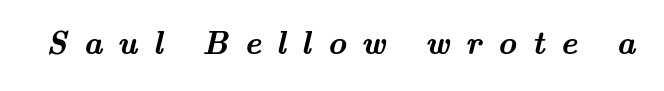
{"serif": "yes", "bold": "yes", "weight": "semibold", "width": "wide", "stroke_contrast": "medium", "x_height": "small", "monospaced": "no", "underline": "no", "letter_spacing": "wide", "letter_spacing_em": 0.49, "glyph_px": 32}
